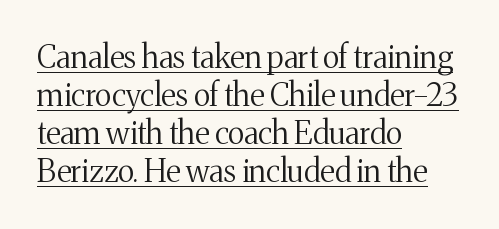
The image shows 31 px regular-weight serif type, upright; set left-aligned, line spacing 1.23x, normal letter spacing, underlined; medium stroke contrast and a medium x-height.
